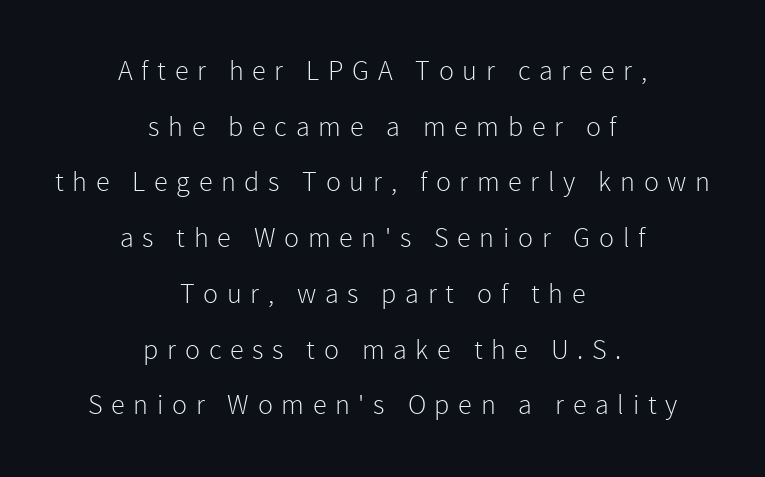
The setting favours the middle, as headings and verse often do. Grotesque or geometric, the face here clearly has no serifs. This sample uses an upright cut, with every glyph sitting square on the baseline. Letter spacing: wide. Caption: face not bold, strokes unweighted.
